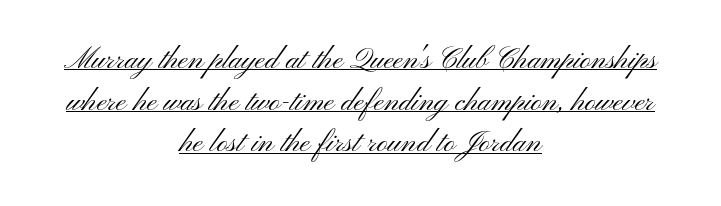
{"serif": "no", "bold": "no", "weight": "light", "width": "wide", "stroke_contrast": "medium", "x_height": "small", "monospaced": "no", "underline": "yes", "align": "center", "line_spacing": "normal", "line_spacing_ratio": 1.39, "letter_spacing": "normal", "letter_spacing_em": 0.0, "glyph_px": 30}
